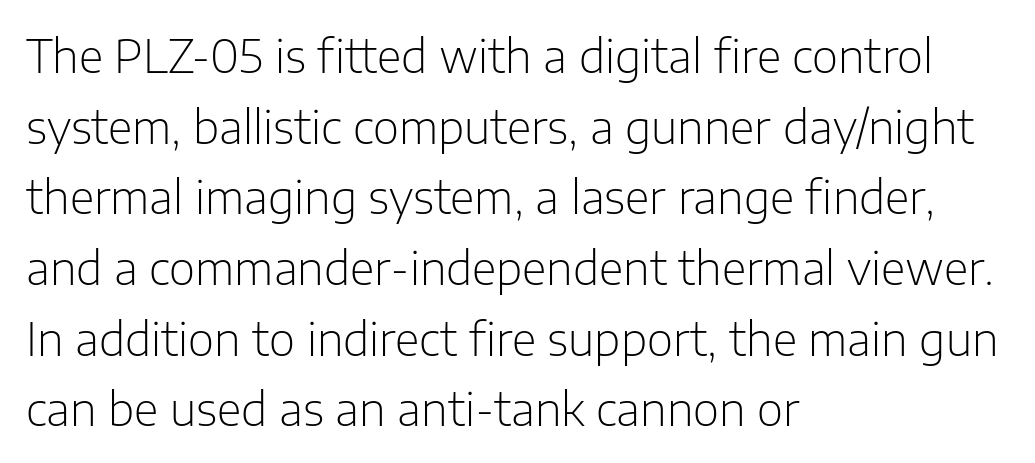
Q: Is the text bold? A: No.
Q: Is the text italic (slanted)? A: No, it is upright.
Q: Is the typeface a serif or a sans-serif typeface? A: Sans-serif.
Q: Is the text underlined? A: No.
Q: How is the paragraph aligned? A: Left-aligned.
Q: Is the spacing between letters normal or unusually wide? A: Normal.
Q: Is the spacing between lines tight, normal or loose? A: Normal.
Q: Width (condensed, normal, or wide)? A: Normal.
Q: Stroke contrast? A: Low.
Q: x-height? A: Medium.
Q: Monospaced? A: No.
